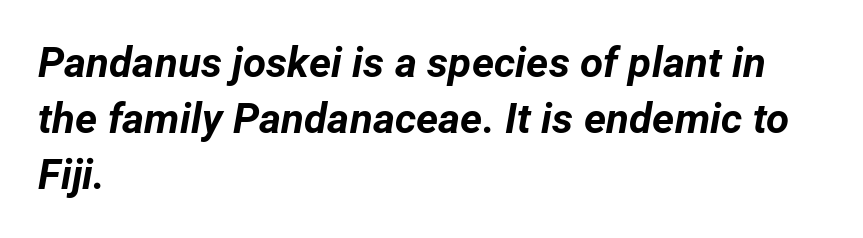
{"italic": "yes", "lean": "right", "slant_degrees": 12, "bold": "yes", "weight": "bold", "width": "normal", "stroke_contrast": "low", "x_height": "medium", "monospaced": "no", "underline": "no", "align": "left", "line_spacing": "normal", "line_spacing_ratio": 1.33, "letter_spacing": "normal", "letter_spacing_em": 0.0, "glyph_px": 42}
